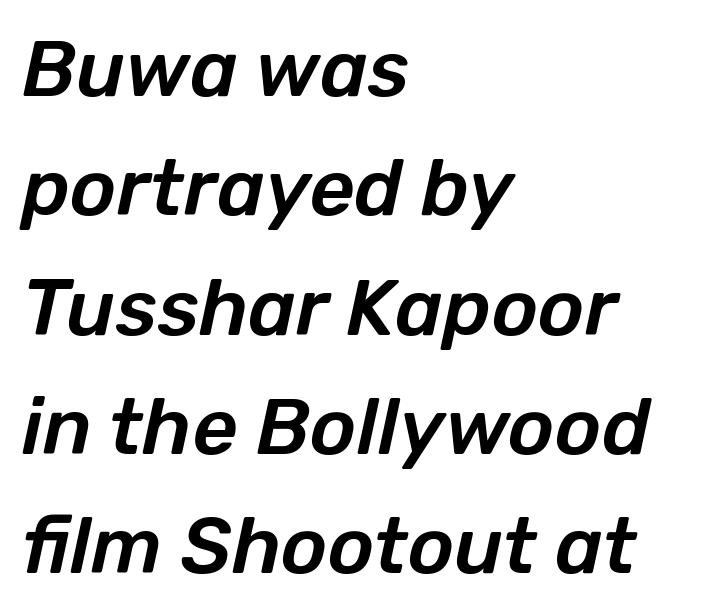
{"italic": "yes", "lean": "right", "slant_degrees": 12, "width": "normal", "stroke_contrast": "low", "x_height": "medium", "monospaced": "no", "underline": "no", "align": "left", "line_spacing": "normal", "line_spacing_ratio": 1.51, "letter_spacing": "normal", "letter_spacing_em": 0.0, "glyph_px": 79}
